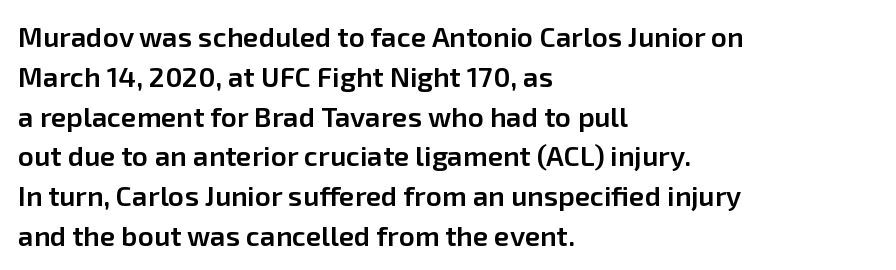
Q: Is the text bold? A: Semi-bold.
Q: Is the text italic (slanted)? A: No, it is upright.
Q: Is the typeface a serif or a sans-serif typeface? A: Sans-serif.
Q: Is the text underlined? A: No.
Q: How is the paragraph aligned? A: Left-aligned.
Q: Is the spacing between letters normal or unusually wide? A: Normal.
Q: Is the spacing between lines tight, normal or loose? A: Normal.
Q: Width (condensed, normal, or wide)? A: Normal.
Q: Stroke contrast? A: Low.
Q: x-height? A: Medium.
Q: Monospaced? A: No.
